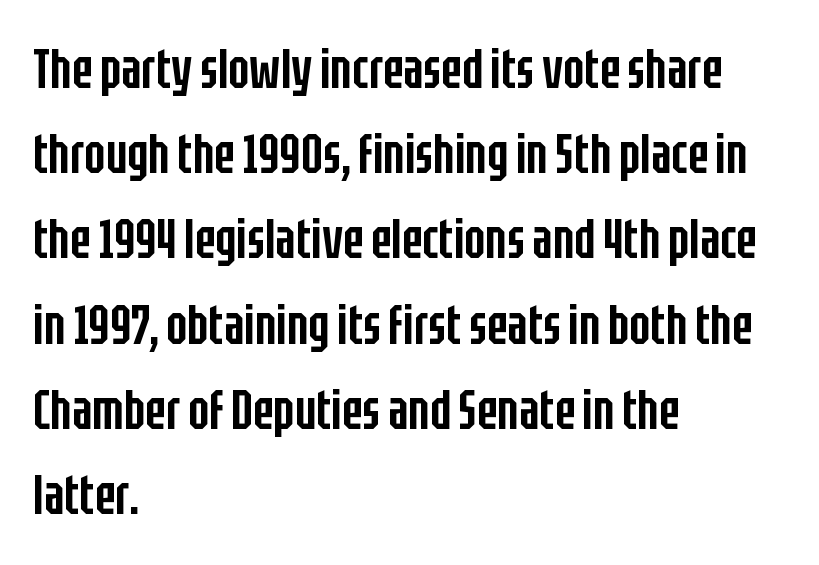
The image shows 55 px semibold, condensed sans-serif type, upright; set left-aligned, normal line spacing (1.55x), normal letter spacing, not underlined; low stroke contrast and a large x-height.
